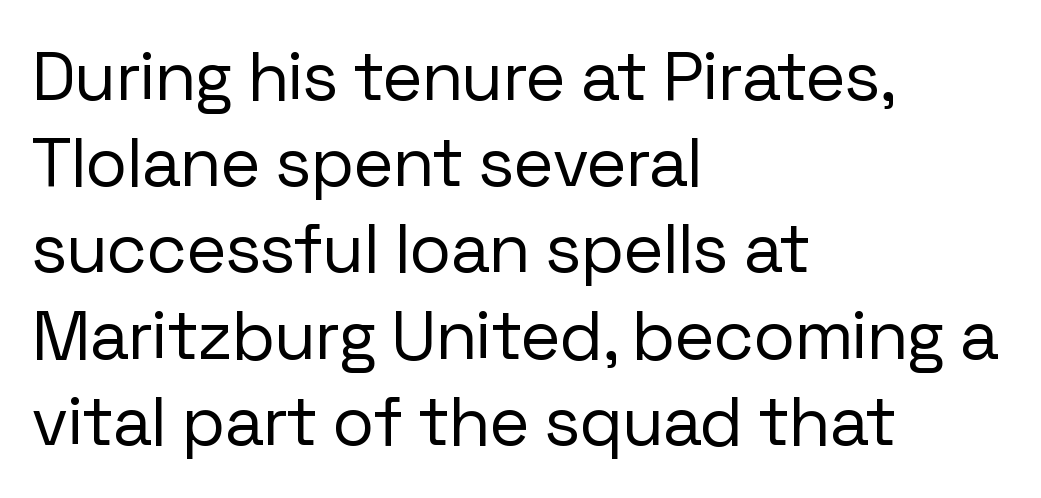
This is not heavy type; no bold has been used. How are the letters spaced? Ordinarily, with no added tracking. The compositor pushed each line to the left boundary. A clean baseline with only descenders dipping below it.
